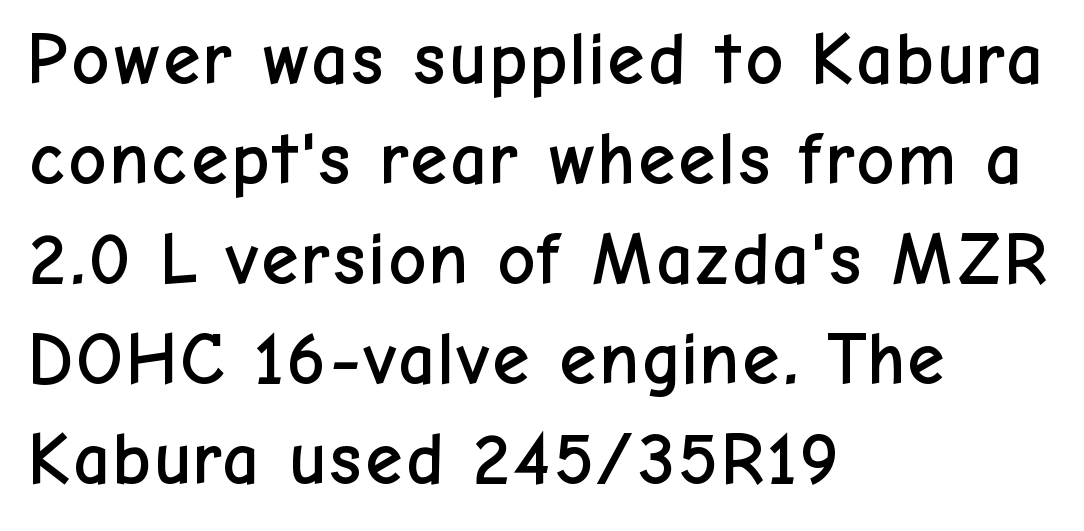
{"serif": "no", "italic": "no", "width": "normal", "stroke_contrast": "low", "x_height": "medium", "monospaced": "no", "underline": "no", "align": "left", "line_spacing": "normal", "line_spacing_ratio": 1.35, "letter_spacing": "normal", "letter_spacing_em": 0.0, "glyph_px": 74}
